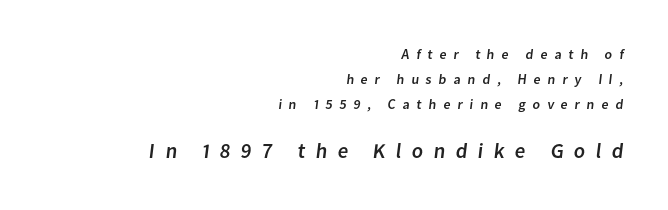
The image shows 21 px text type; set right-aligned, line spacing 1.8x, unusually wide letter spacing (+0.49 em), not underlined; the second (bottom) block is 1.5x larger.
